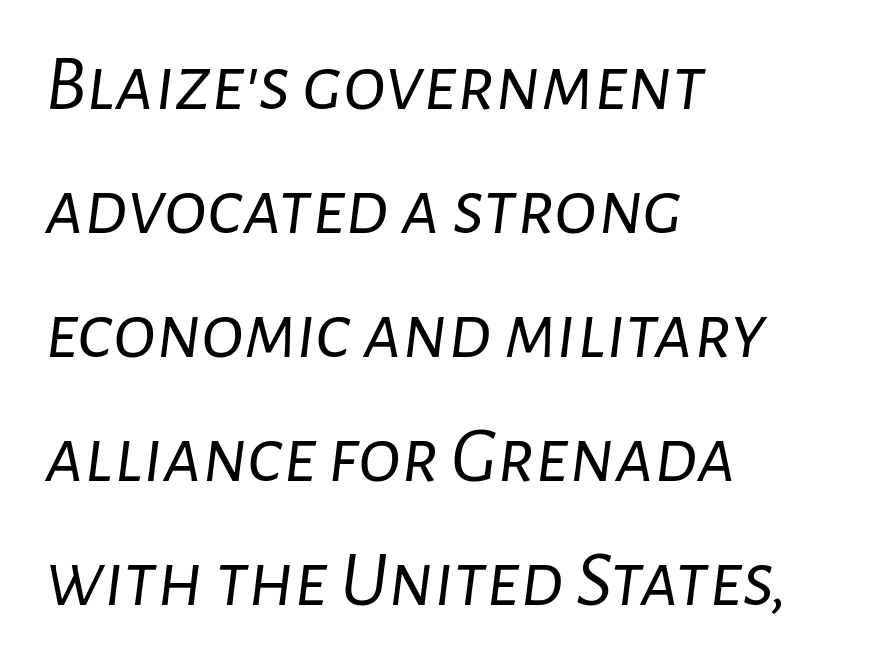
Default kerning and tracking; the words read as compact shapes. Glance below the letters and you will spot only blank space. Observe the lean: these are italic letterforms. Honestly, the row spacing looks completely unremarkable.
